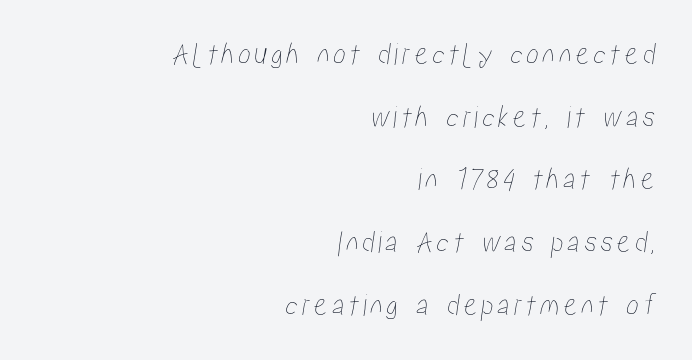
No word sits above an underline. Honestly, the rows look like they've been pulled way apart. A student would call this right alignment; a typographer would say flush right, rag left. A typesetter would call this proportional, since set widths differ per character.
